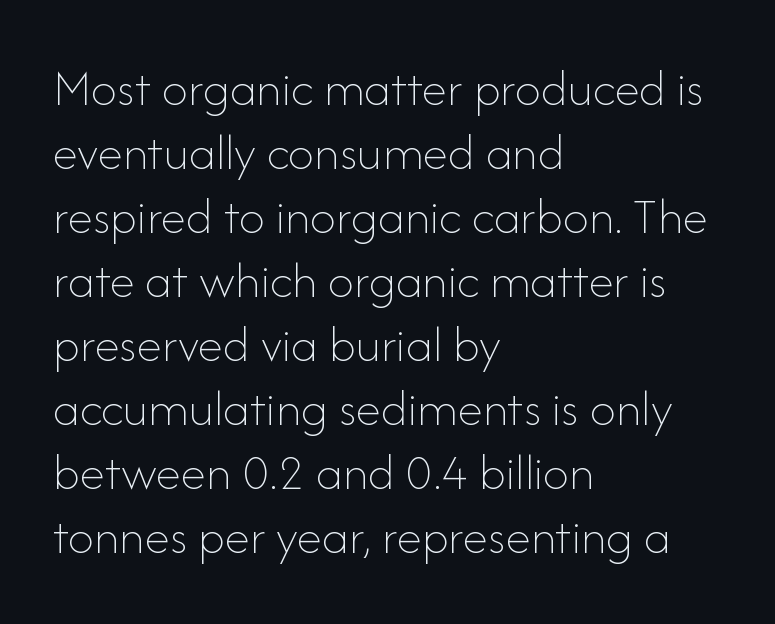
Q: Is the text bold? A: No.
Q: Is the text italic (slanted)? A: No, it is upright.
Q: Is the text underlined? A: No.
Q: How is the paragraph aligned? A: Left-aligned.
Q: Is the spacing between letters normal or unusually wide? A: Normal.
Q: Width (condensed, normal, or wide)? A: Normal.
Q: Stroke contrast? A: Low.
Q: x-height? A: Small.
Q: Monospaced? A: No.
